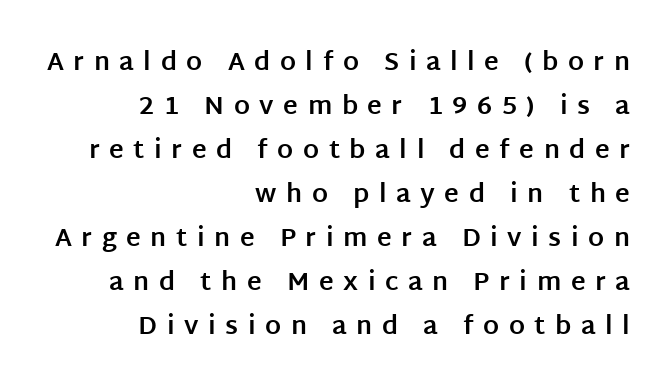
{"italic": "no", "bold": "yes", "underline": "no", "align": "right", "line_spacing_ratio": 1.76, "letter_spacing": "wide", "letter_spacing_em": 0.38, "glyph_px": 25}
